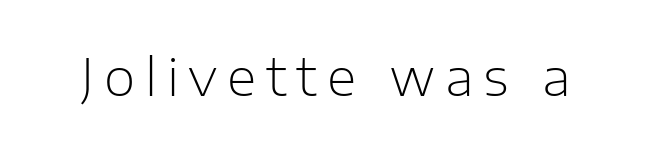
Is this a heavy cut? Hardly; it is regular or lighter. Think of a printed novel: that variable character pitch is what you see here. Descenders are the only things crossing below the line. The lettering holds an erect, upright posture throughout. To sum up the face: it is a sans, with no serifs.
